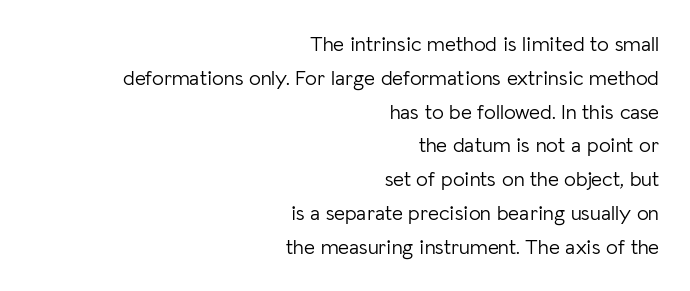
Q: Is the text bold? A: No.
Q: Is the text italic (slanted)? A: No, it is upright.
Q: Is the text underlined? A: No.
Q: How is the paragraph aligned? A: Right-aligned.
Q: Is the spacing between letters normal or unusually wide? A: Normal.
Q: Is the spacing between lines tight, normal or loose? A: Normal.
